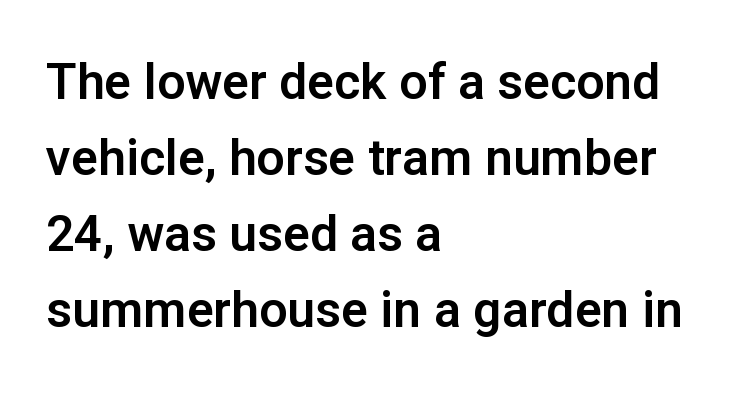
Note the varied advance widths — an 'i' is clearly narrower than an 'm'. A sans-serif font was chosen for this passage. Upright lettering throughout. Spacing between characters is what you'd get straight out of the box.
